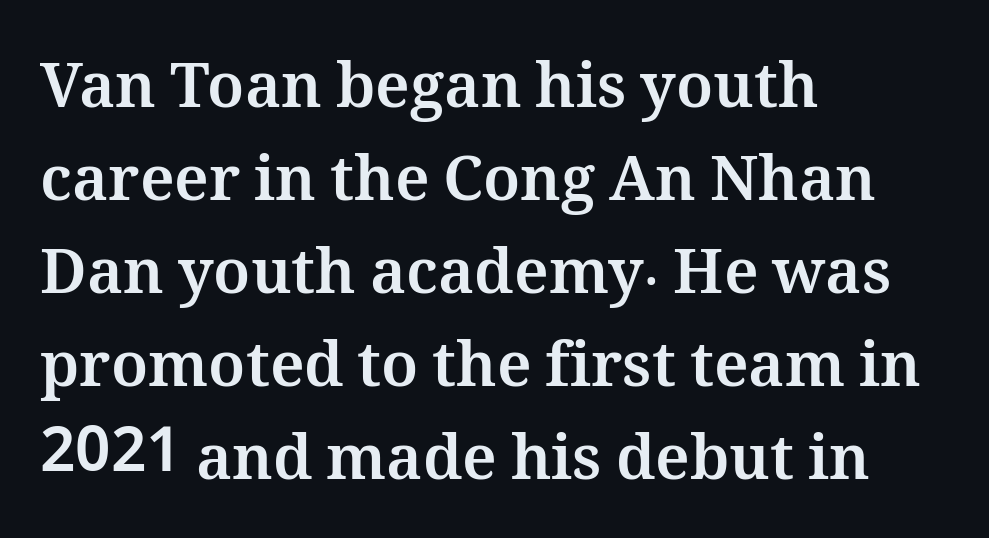
Q: Is the text bold? A: Yes.
Q: Is the text italic (slanted)? A: No, it is upright.
Q: Is the text underlined? A: No.
Q: How is the paragraph aligned? A: Left-aligned.
Q: Is the spacing between letters normal or unusually wide? A: Normal.
Q: Is the spacing between lines tight, normal or loose? A: Normal.
Q: Width (condensed, normal, or wide)? A: Normal.
Q: Stroke contrast? A: Medium.
Q: x-height? A: Medium.
Q: Monospaced? A: No.
